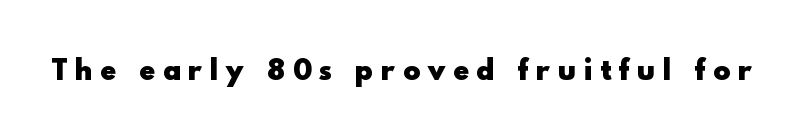
{"italic": "no", "bold": "yes", "underline": "no", "letter_spacing": "wide", "letter_spacing_em": 0.31, "glyph_px": 26}
